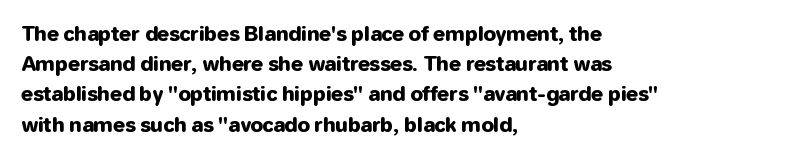
{"italic": "no", "underline": "no", "align": "left", "line_spacing": "normal", "line_spacing_ratio": 1.51, "letter_spacing": "normal", "letter_spacing_em": 0.0, "glyph_px": 20}
